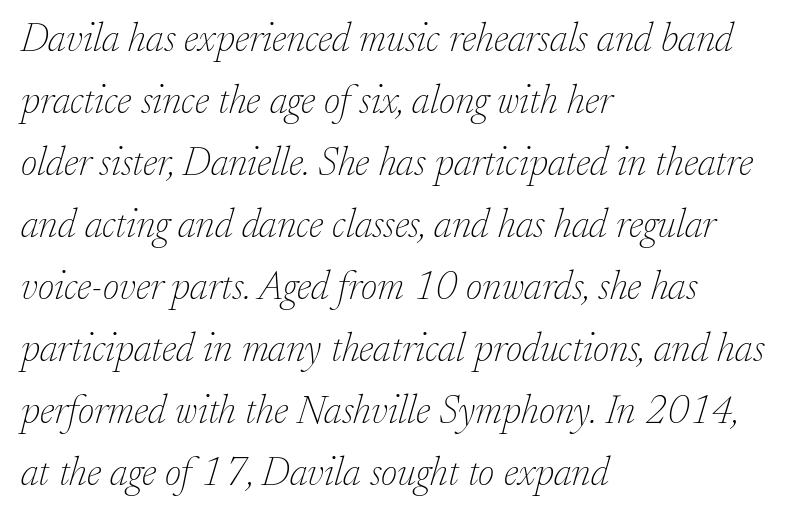
Spacing between characters is what you'd get straight out of the box. You can tell from the footed stems that serif type was used. The compositor pushed each line to the left boundary. Check under the words: just untouched page.
